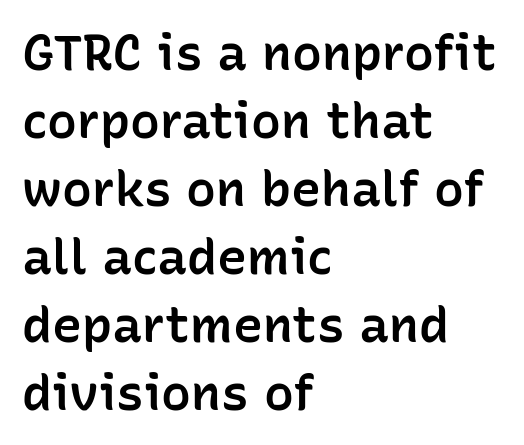
Q: Is the text bold? A: Semi-bold.
Q: Is the text italic (slanted)? A: No, it is upright.
Q: Is the typeface a serif or a sans-serif typeface? A: Sans-serif.
Q: Is the text underlined? A: No.
Q: How is the paragraph aligned? A: Left-aligned.
Q: Is the spacing between letters normal or unusually wide? A: Normal.
Q: Is the spacing between lines tight, normal or loose? A: Normal.
Q: Width (condensed, normal, or wide)? A: Normal.
Q: Stroke contrast? A: Low.
Q: x-height? A: Medium.
Q: Monospaced? A: No.
